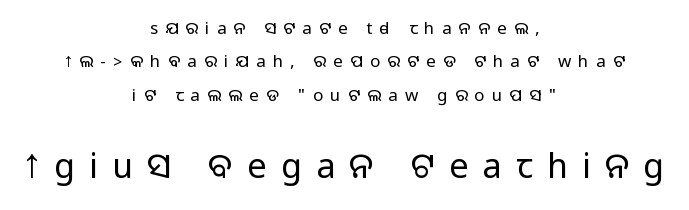
Q: Is the text italic (slanted)? A: No, it is upright.
Q: Is the typeface a serif or a sans-serif typeface? A: Sans-serif.
Q: Is the text underlined? A: No.
Q: How is the paragraph aligned? A: Centered.
Q: Is the spacing between letters normal or unusually wide? A: Unusually wide.
Q: Is the spacing between lines tight, normal or loose? A: Loose.
Q: Which block of text is set in a larger size, the first (top) or the second (bottom)? A: The second (bottom) one.
Q: Width (condensed, normal, or wide)? A: Normal.
Q: Stroke contrast? A: Medium.
Q: Monospaced? A: No.
